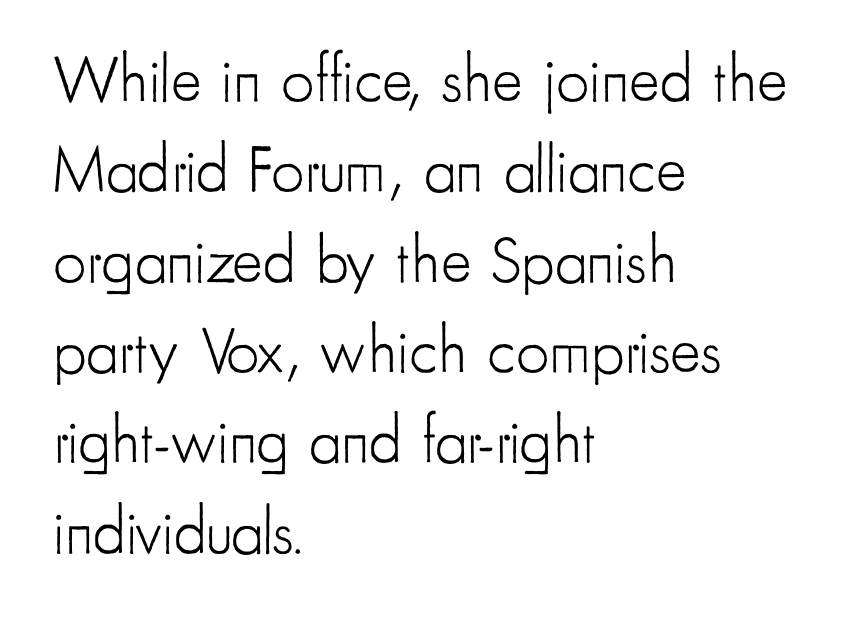
A typesetter would call this proportional, since set widths differ per character. This block has exactly the height ordinary leading produces. The paragraph shown leans on its left margin. Check where the strokes stop: nothing finishes them off — pure sans. Bold? No — there's no thickening of the strokes. Italic? Not at all — the glyphs are vertical.
